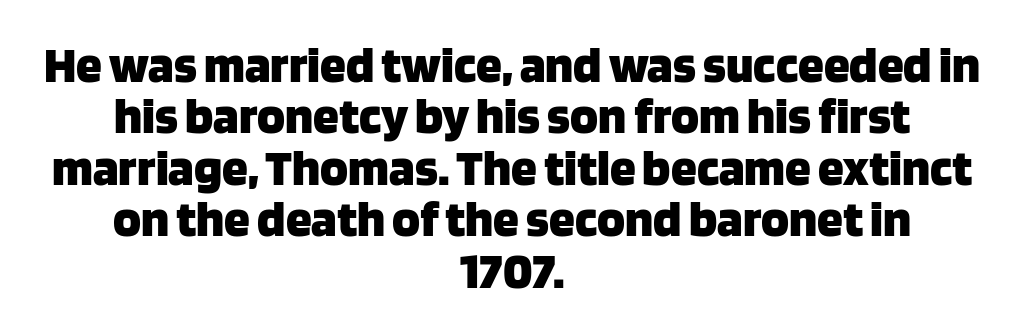
The image shows 52 px heavy sans-serif type, upright; set centered, tight line spacing (0.99x), normal letter spacing, not underlined; low stroke contrast and a large x-height.
